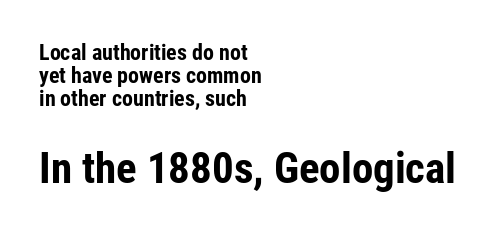
{"serif": "no", "italic": "no", "bold": "yes", "weight": "bold", "width": "condensed", "stroke_contrast": "low", "x_height": "medium", "monospaced": "no", "underline": "no", "align": "left", "line_spacing": "tight", "line_spacing_ratio": 1.05, "letter_spacing": "normal", "letter_spacing_em": 0.0, "larger_block": "second", "size_ratio": 1.95, "glyph_px": 43}
